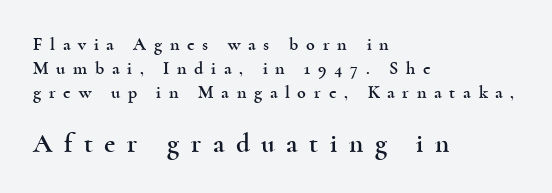
{"italic": "no", "underline": "no", "align": "left", "line_spacing": "normal", "line_spacing_ratio": 1.34, "letter_spacing": "wide", "letter_spacing_em": 0.43, "larger_block": "second", "size_ratio": 1.5, "glyph_px": 27}
